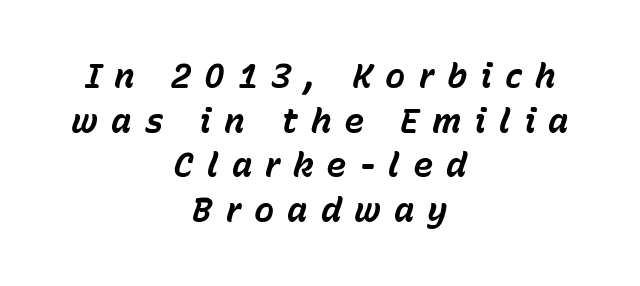
Honestly, there is no underline to notice here at all. Which margin do the lines hug? Neither — every line sits in the middle. This is heavy type, rendered in bold. Leading: standard. Tracking here is generous; glyphs stand well apart from one another. The passage shown is typed in a proportional face where columns would drift.
